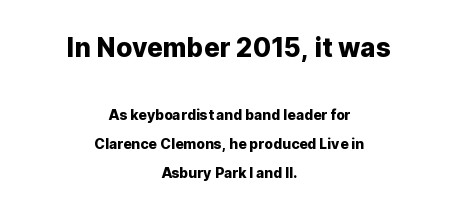
What's the leading like? Stretched, with rows far apart. Just letters on the line, the space beneath them empty. The horizontal fit of the characters is conventional and even. Visually, the top section dominates because its glyphs are scaled up. A typesetter would mark this as roman, not italic. Short and long lines alike share a common midpoint.
